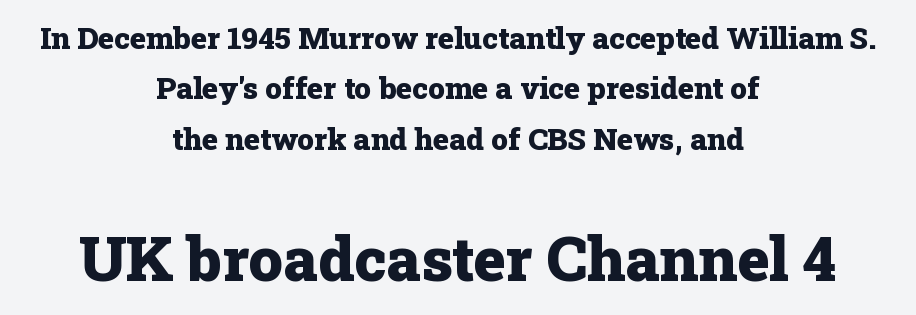
Q: Is the text bold? A: Yes.
Q: Is the text italic (slanted)? A: No, it is upright.
Q: Is the typeface a serif or a sans-serif typeface? A: Serif.
Q: Is the text underlined? A: No.
Q: How is the paragraph aligned? A: Centered.
Q: Is the spacing between letters normal or unusually wide? A: Normal.
Q: Is the spacing between lines tight, normal or loose? A: Normal.
Q: Which block of text is set in a larger size, the first (top) or the second (bottom)? A: The second (bottom) one.
Q: Width (condensed, normal, or wide)? A: Normal.
Q: Stroke contrast? A: Low.
Q: x-height? A: Medium.
Q: Monospaced? A: No.
